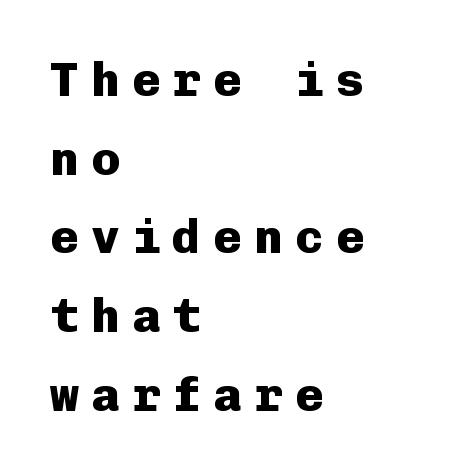
{"serif": "no", "italic": "no", "bold": "yes", "weight": "heavy", "width": "normal", "stroke_contrast": "low", "x_height": "medium", "monospaced": "yes", "underline": "no", "align": "left", "line_spacing": "normal", "line_spacing_ratio": 1.64, "letter_spacing": "wide", "letter_spacing_em": 0.25, "glyph_px": 48}
